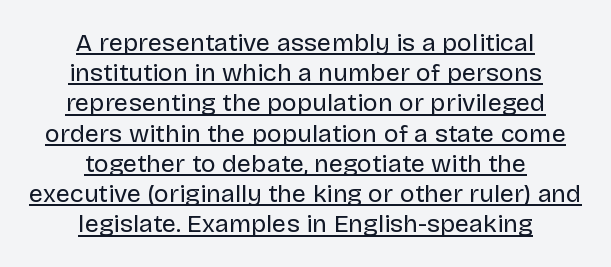
The image shows 25 px text type, upright; set centered, line spacing 1.21x, normal letter spacing, underlined.
